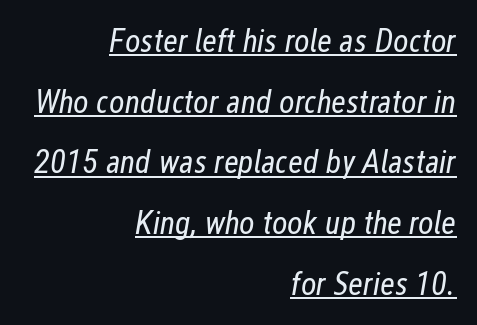
Q: Is the text bold? A: No.
Q: Is the text italic (slanted)? A: Yes, it leans right by about 12 degrees.
Q: Is the text underlined? A: Yes.
Q: How is the paragraph aligned? A: Right-aligned.
Q: Is the spacing between letters normal or unusually wide? A: Normal.
Q: Width (condensed, normal, or wide)? A: Condensed.
Q: Stroke contrast? A: Low.
Q: x-height? A: Medium.
Q: Monospaced? A: No.
